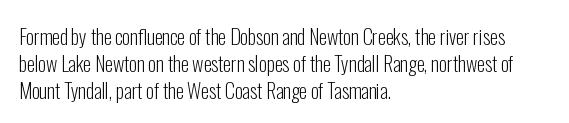
The image shows 20 px text type, upright; set left-aligned, normal line spacing (1.34x), normal letter spacing, not underlined.
